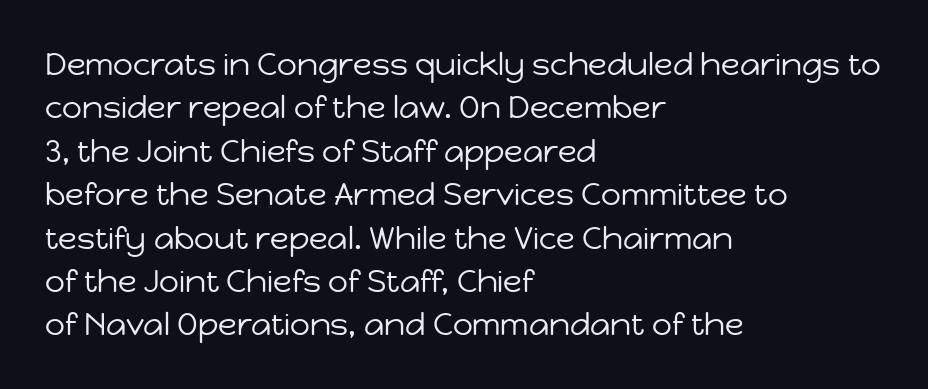
Honestly, the letter spacing is just normal — you wouldn't notice it. Font category for this specimen: sans-serif. A typesetter would call this proportional, since set widths differ per character. Plain, unruled lines of type. A normal amount of white space separates one row of letters from the next. Where is the straight margin? On the left.
